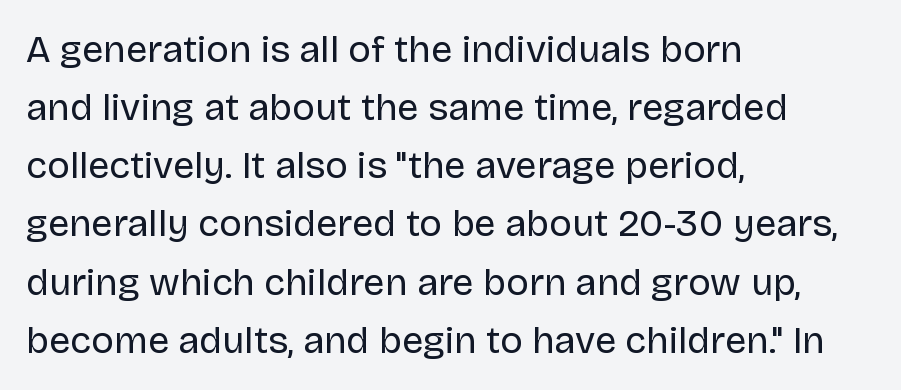
The image shows 38 px regular-weight sans-serif type, upright; set left-aligned, normal line spacing (1.53x), normal letter spacing, not underlined; low stroke contrast and a large x-height.
